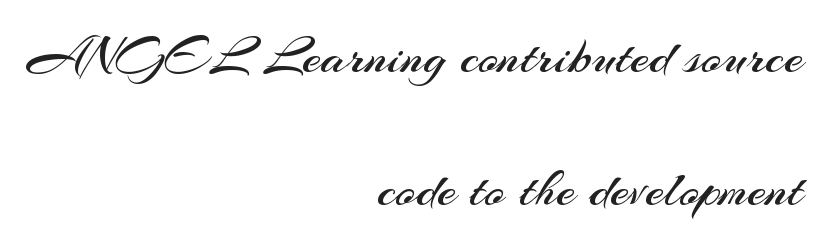
Q: Is the text bold? A: No.
Q: Is the text italic (slanted)? A: Yes.
Q: Is the typeface a serif or a sans-serif typeface? A: Sans-serif.
Q: Is the text underlined? A: No.
Q: How is the paragraph aligned? A: Right-aligned.
Q: Is the spacing between letters normal or unusually wide? A: Normal.
Q: Is the spacing between lines tight, normal or loose? A: Loose.
Q: Width (condensed, normal, or wide)? A: Normal.
Q: Stroke contrast? A: Medium.
Q: x-height? A: Small.
Q: Monospaced? A: No.
